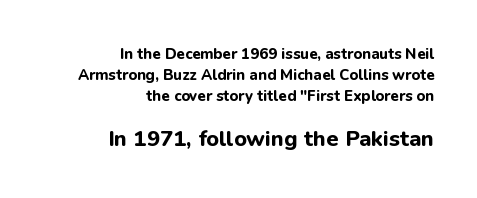
Check under the words: just untouched page. These lines sit exactly where default settings would place them. Rendered with straight, roman letterforms. Two sizes are in play, and the larger belongs to the second block. All the whitespace from short lines collects on the left.
